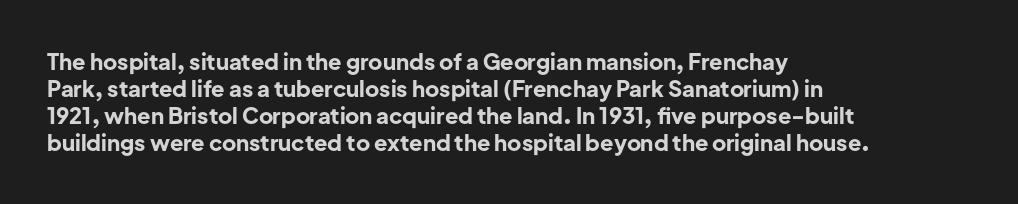
The setting favours the left margin, as ordinary paragraphs usually do. The strip under each line holds only bare page. Every letter is thick-stroked: bold, no question. In terms of posture, this sample is upright. Is the letter spacing exaggerated? No — it looks like the ordinary default.
